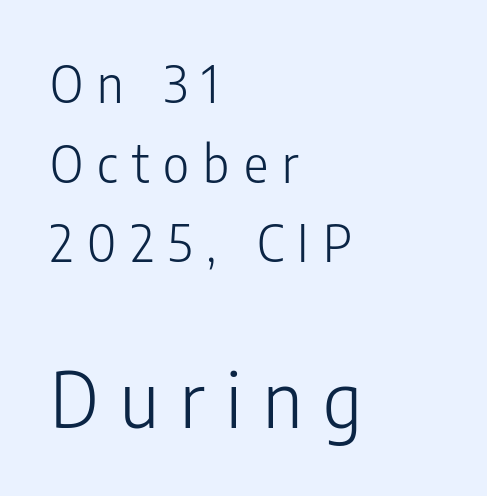
Lines of text with bare space underneath. Caption: upper text group reduced, lower text group enlarged. Upright lettering throughout. The lines are quadded left. The rows are spaced the way most documents space them.
